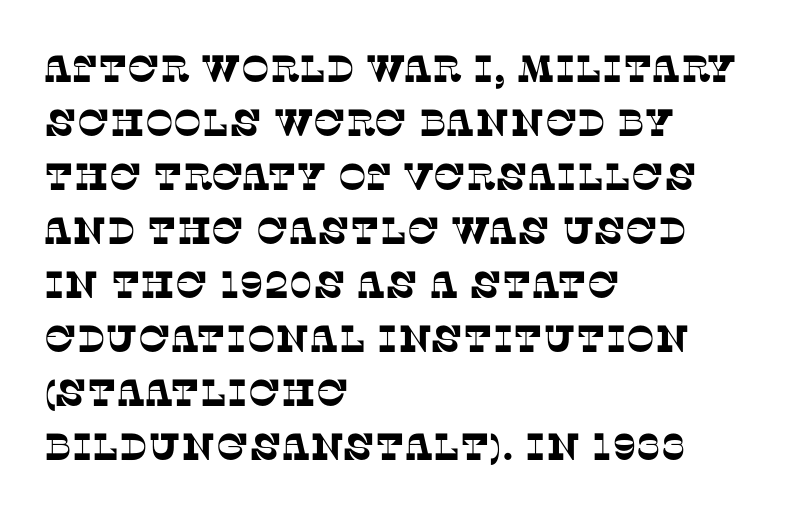
Q: Is the typeface a serif or a sans-serif typeface? A: Serif.
Q: Is the text underlined? A: No.
Q: How is the paragraph aligned? A: Left-aligned.
Q: Is the spacing between letters normal or unusually wide? A: Normal.
Q: Is the spacing between lines tight, normal or loose? A: Normal.
Q: Width (condensed, normal, or wide)? A: Normal.
Q: Stroke contrast? A: Low.
Q: x-height? A: Large.
Q: Monospaced? A: No.
